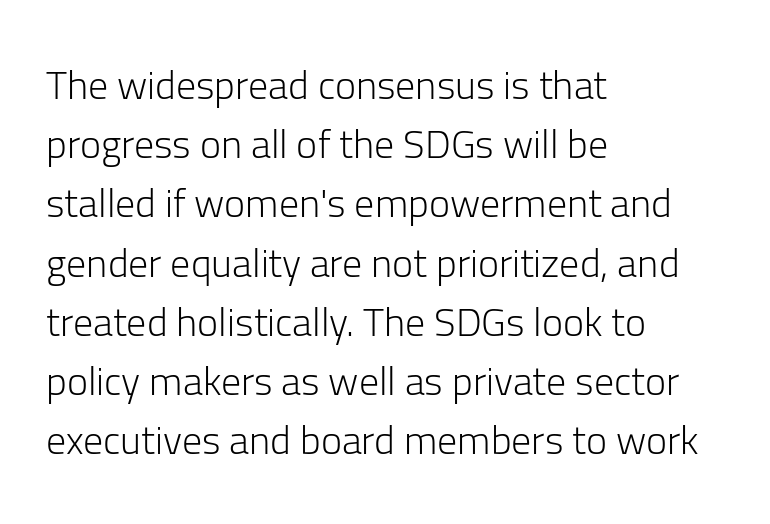
Rule under the text: the space is simply empty. Normally led — the rows are evenly, conventionally spaced. All the whitespace from short lines collects on the right. Font category for this specimen: sans-serif.
